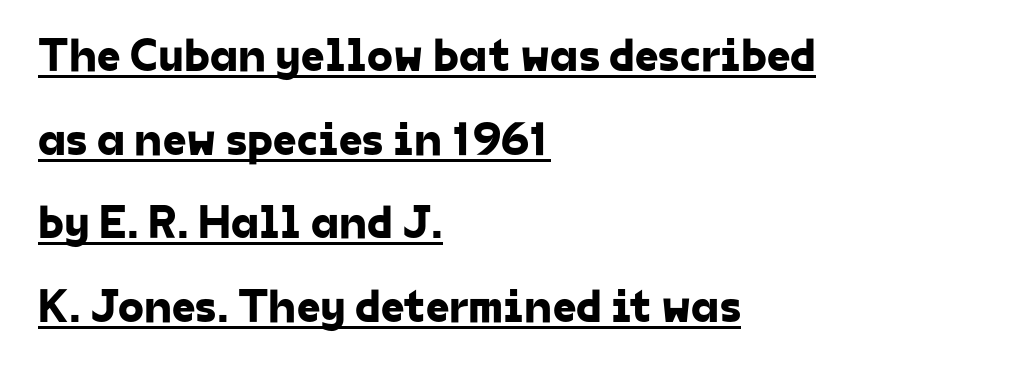
The image shows 47 px sans-serif type; set left-aligned, line spacing 1.78x, normal letter spacing, underlined; low stroke contrast and a medium x-height.
